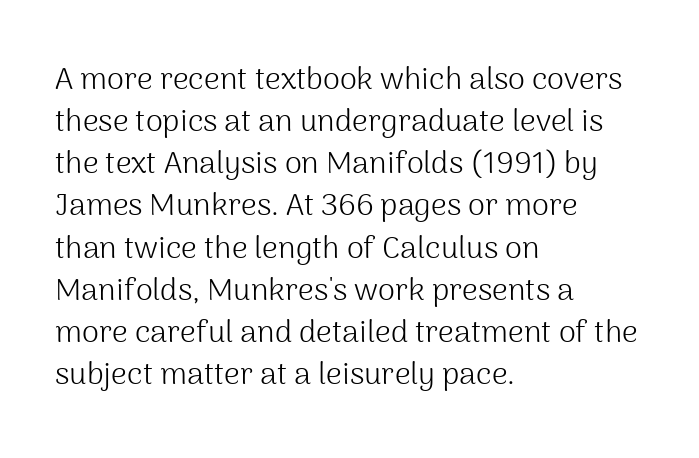
The image shows 31 px light sans-serif type, upright; set left-aligned, normal line spacing (1.36x), normal letter spacing, not underlined; medium stroke contrast and a medium x-height.
